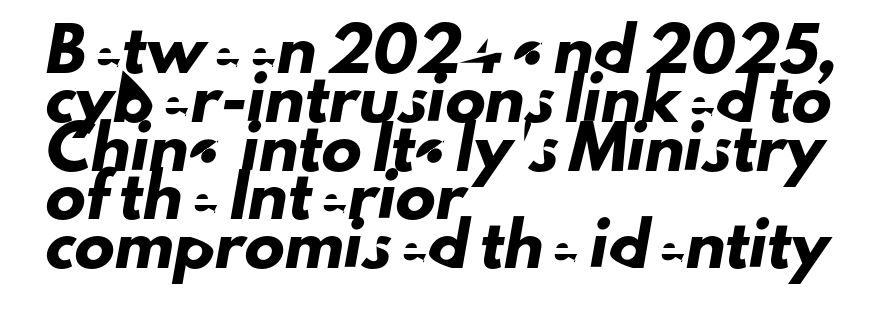
{"serif": "no", "width": "normal", "stroke_contrast": "low", "x_height": "small", "monospaced": "no", "underline": "no", "align": "left", "line_spacing_ratio": 1.22, "letter_spacing": "normal", "letter_spacing_em": 0.0, "glyph_px": 40}
